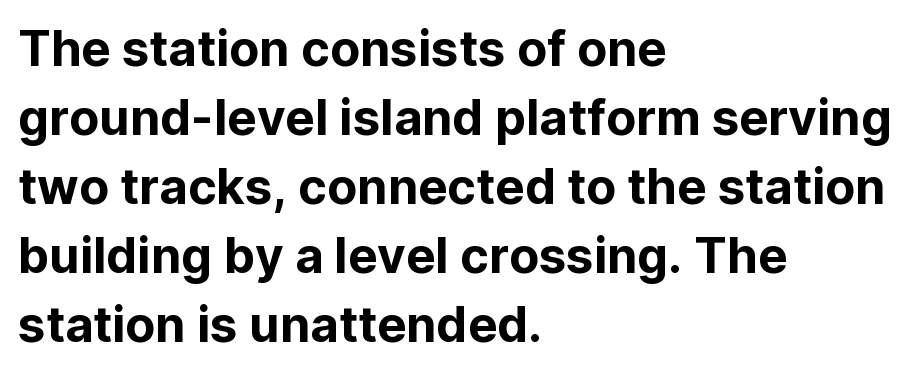
{"serif": "no", "italic": "no", "width": "normal", "stroke_contrast": "low", "x_height": "medium", "monospaced": "no", "underline": "no", "align": "left", "line_spacing": "normal", "line_spacing_ratio": 1.41, "letter_spacing": "normal", "letter_spacing_em": 0.0, "glyph_px": 49}
